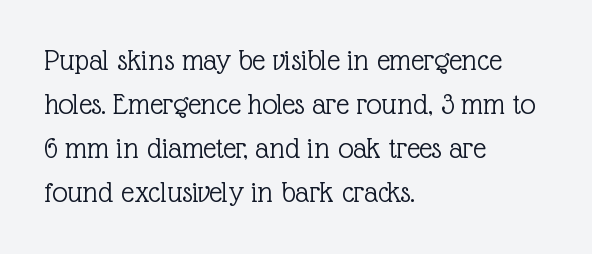
Q: Is the text bold? A: No.
Q: Is the text italic (slanted)? A: No, it is upright.
Q: Is the typeface a serif or a sans-serif typeface? A: Serif.
Q: Is the text underlined? A: No.
Q: How is the paragraph aligned? A: Left-aligned.
Q: Is the spacing between letters normal or unusually wide? A: Normal.
Q: Is the spacing between lines tight, normal or loose? A: Normal.
Q: Width (condensed, normal, or wide)? A: Normal.
Q: x-height? A: Medium.
Q: Monospaced? A: No.
